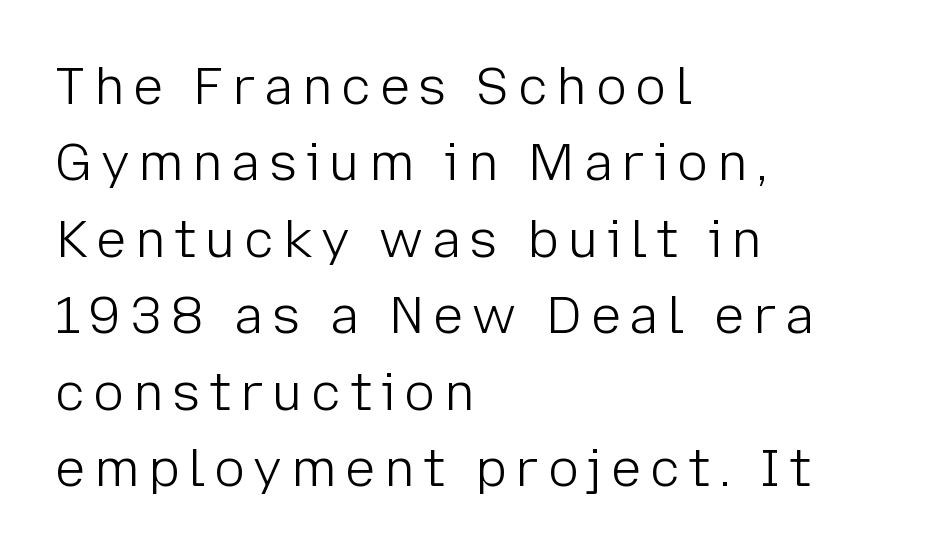
Q: Is the text bold? A: No.
Q: Is the text italic (slanted)? A: No, it is upright.
Q: Is the typeface a serif or a sans-serif typeface? A: Sans-serif.
Q: Is the text underlined? A: No.
Q: How is the paragraph aligned? A: Left-aligned.
Q: Is the spacing between lines tight, normal or loose? A: Normal.
Q: Width (condensed, normal, or wide)? A: Normal.
Q: Stroke contrast? A: Low.
Q: x-height? A: Medium.
Q: Monospaced? A: No.
